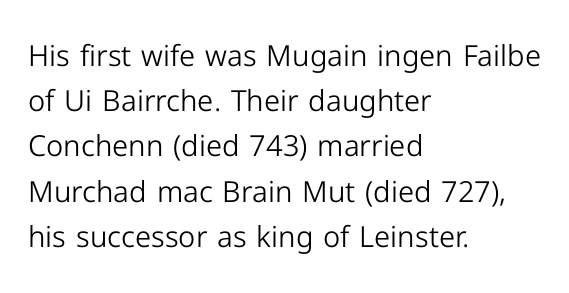
Q: Is the text bold? A: No.
Q: Is the text italic (slanted)? A: No, it is upright.
Q: Is the typeface a serif or a sans-serif typeface? A: Sans-serif.
Q: Is the text underlined? A: No.
Q: How is the paragraph aligned? A: Left-aligned.
Q: Is the spacing between letters normal or unusually wide? A: Normal.
Q: Is the spacing between lines tight, normal or loose? A: Normal.
Q: Width (condensed, normal, or wide)? A: Normal.
Q: Stroke contrast? A: Low.
Q: x-height? A: Medium.
Q: Monospaced? A: No.
